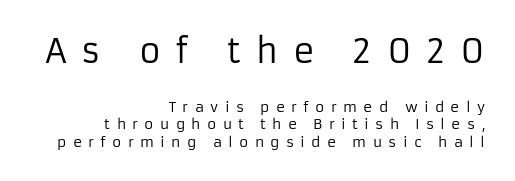
The image shows 33 px regular-weight sans-serif type, upright; set right-aligned, normal line spacing (1.25x), unusually wide letter spacing (+0.45 em), not underlined; the first (top) block is 2.36x larger; low stroke contrast and a medium x-height.
